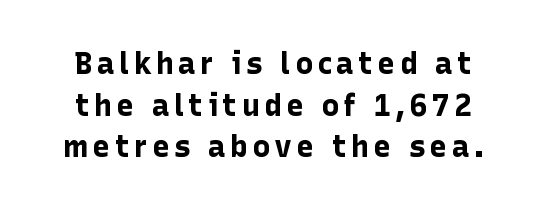
{"serif": "no", "italic": "no", "bold": "yes", "weight": "bold", "width": "normal", "stroke_contrast": "low", "x_height": "medium", "monospaced": "no", "underline": "no", "line_spacing": "normal", "line_spacing_ratio": 1.39, "glyph_px": 30}
